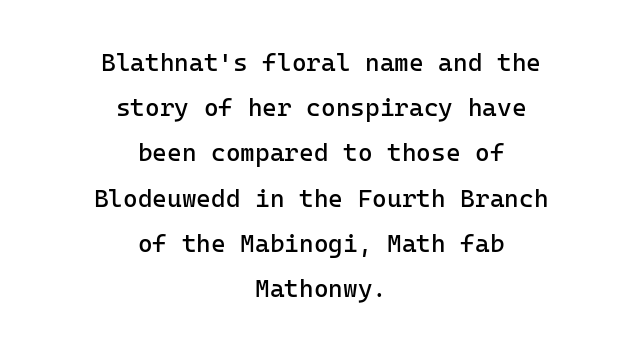
{"italic": "no", "bold": "no", "underline": "no", "align": "center", "line_spacing_ratio": 1.81, "letter_spacing": "normal", "letter_spacing_em": 0.0, "glyph_px": 25}
